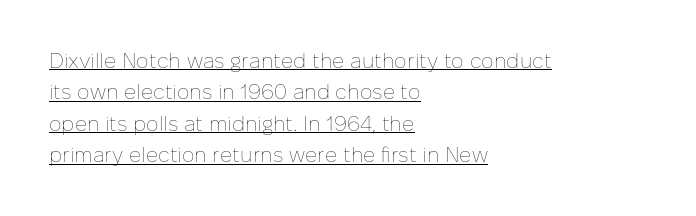
The image shows 21 px text type, upright; set left-aligned, normal line spacing (1.5x), normal letter spacing, underlined.
